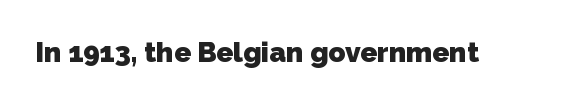
{"serif": "no", "bold": "yes", "weight": "heavy", "width": "normal", "stroke_contrast": "low", "x_height": "medium", "monospaced": "no", "underline": "no", "letter_spacing": "normal", "letter_spacing_em": 0.0, "glyph_px": 28}
